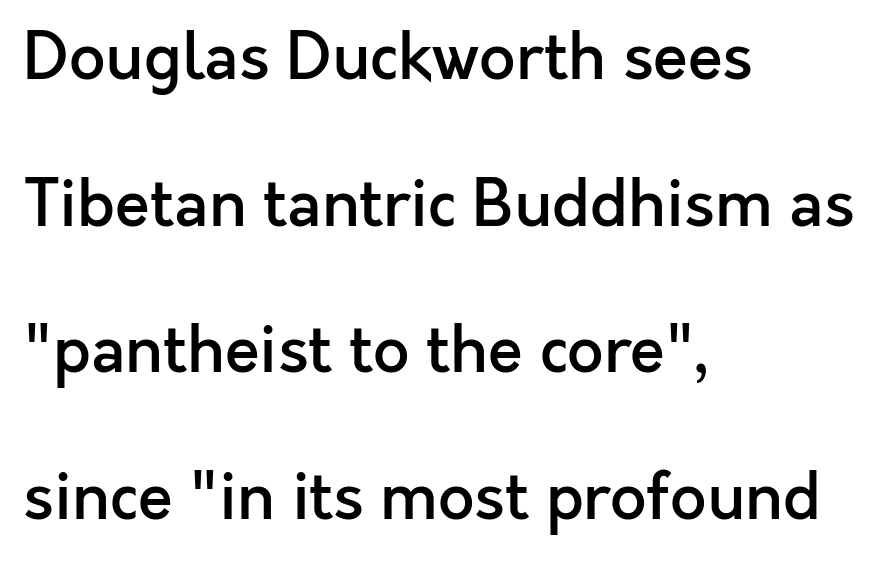
Short note: letters normally spaced. The line-height multiplier appears high, well above default. Style check: upright. In terms of letterform style, serifs are entirely absent. The passage shown is typed in a proportional face where columns would drift. The specimen omits any rule beneath the text block's lines.
